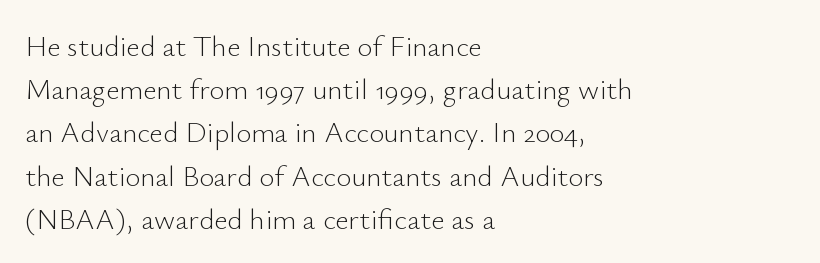
{"serif": "no", "italic": "no", "bold": "no", "weight": "light", "width": "normal", "stroke_contrast": "low", "x_height": "small", "monospaced": "no", "underline": "no", "align": "left", "line_spacing": "normal", "line_spacing_ratio": 1.49, "letter_spacing": "normal", "letter_spacing_em": 0.0, "glyph_px": 29}
